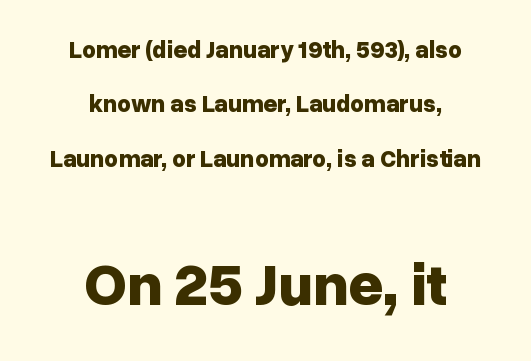
Which chunk is bigger? The second one — the bottom block dwarfs the top. Character widths vary here, with narrow letters taking less room than wide ones. The typeface chosen for these lines omits serifs. These words are printed bold, with thick strokes throughout. If you drew a line through each stem, it would be perfectly vertical. Letter spacing: default.
